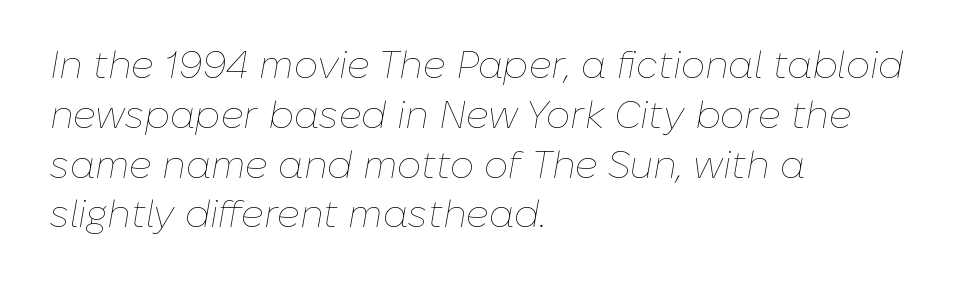
{"italic": "yes", "lean": "right", "slant_degrees": 10, "bold": "no", "weight": "thin", "width": "normal", "stroke_contrast": "low", "x_height": "medium", "monospaced": "no", "underline": "no", "align": "left", "line_spacing": "normal", "line_spacing_ratio": 1.31, "letter_spacing": "normal", "letter_spacing_em": 0.0, "glyph_px": 38}
